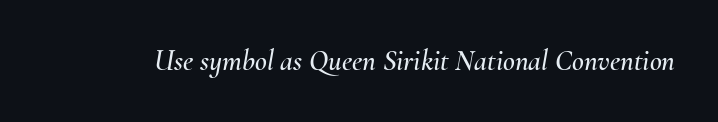
Q: Is the text italic (slanted)? A: Yes, it leans right by about 10 degrees.
Q: Is the text underlined? A: No.
Q: Is the spacing between letters normal or unusually wide? A: Normal.
Q: Width (condensed, normal, or wide)? A: Normal.
Q: Stroke contrast? A: Medium.
Q: x-height? A: Small.
Q: Monospaced? A: No.
